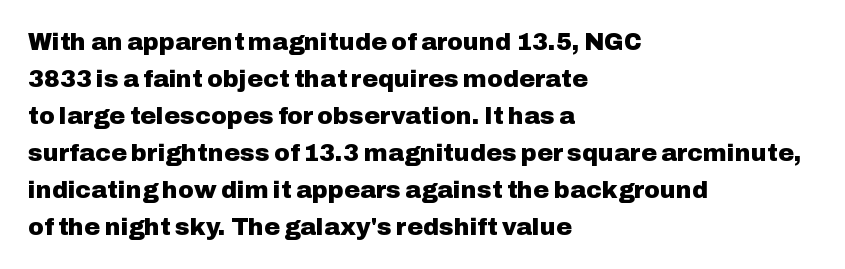
Q: Is the text bold? A: Yes.
Q: Is the text italic (slanted)? A: No, it is upright.
Q: Is the text underlined? A: No.
Q: How is the paragraph aligned? A: Left-aligned.
Q: Is the spacing between letters normal or unusually wide? A: Normal.
Q: Is the spacing between lines tight, normal or loose? A: Normal.
